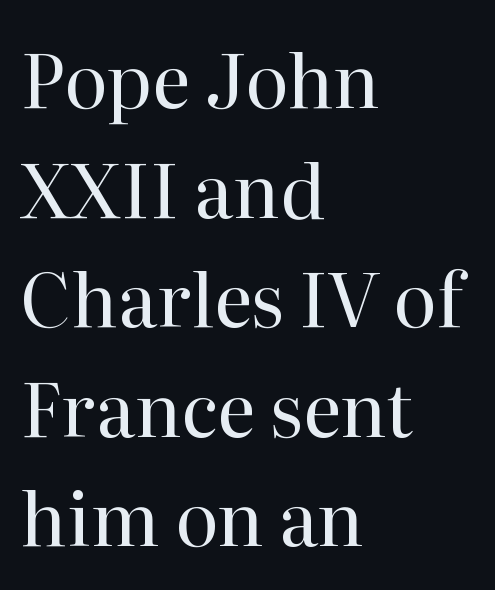
Ordinary non-slanted type is in use. Inter-character spacing is left at the font's built-in metrics. The text block is weighted toward the left margin, trailing off unevenly rightward. Evenly set lines give the paragraph a standard silhouette. Stroke mass is kept to a normal reading level or below.
